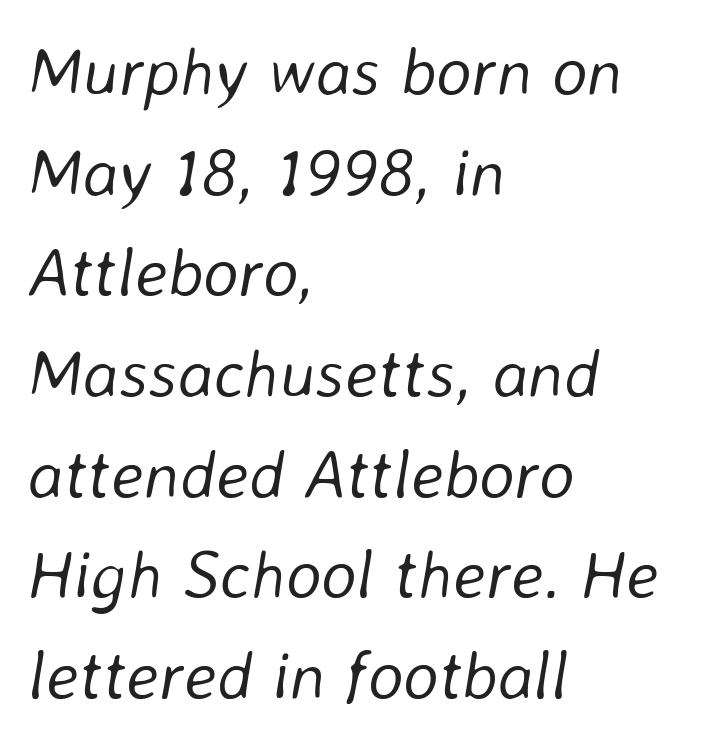
The strokes carry an ordinary text weight at most. This rendering features lettering with no underline. The font's italic variant was chosen for this text. This sample keeps an unexceptional amount of space between lines. Honestly, the letter spacing is just normal — you wouldn't notice it.
